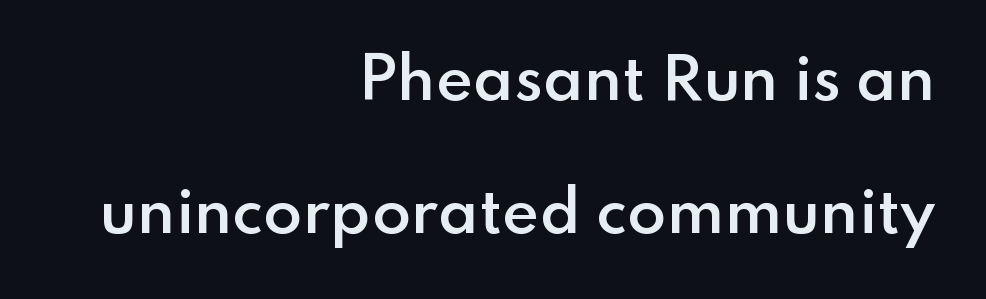
Each letter keeps its own natural width here, so spacing adapts to shape. Honestly, the rows look like they've been pulled way apart. The paragraph has a hard right edge and a soft left edge. This rendering employs a face without finishing strokes, i.e., a sans-serif. Strokes here are thickened, but only to semibold level.
